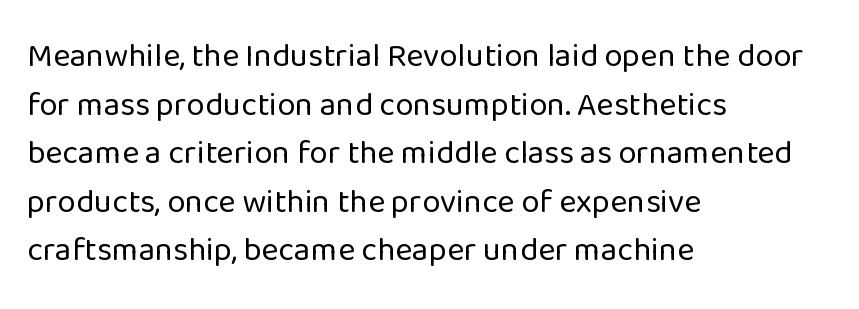
The image shows 33 px regular-weight sans-serif type, upright; set left-aligned, normal line spacing (1.47x), normal letter spacing, not underlined; low stroke contrast and a medium x-height.
